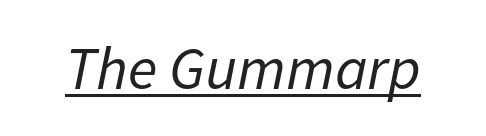
Caption: standard tracking, unaltered. This rendering features underlined lettering. Weight: regular or lighter. Tall strokes in this sample are angled rather than plumb. Note the varied advance widths — an 'i' is clearly narrower than an 'm'.
